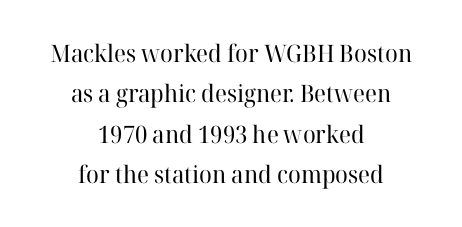
{"italic": "no", "bold": "no", "underline": "no", "align": "center", "line_spacing": "normal", "line_spacing_ratio": 1.68, "letter_spacing": "normal", "letter_spacing_em": 0.0, "glyph_px": 24}
